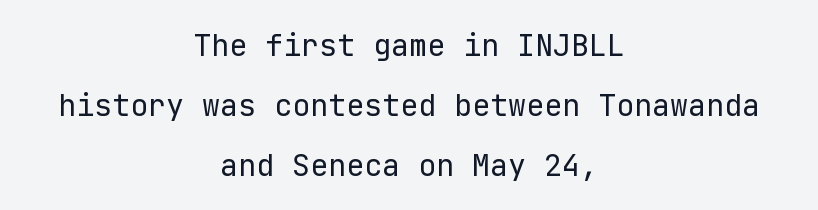
Classification — sans serif. The line texture is even and compact thanks to regular tracking. Is there any slant? The stems are plumb. Just letters on the line, the space beneath them empty.
